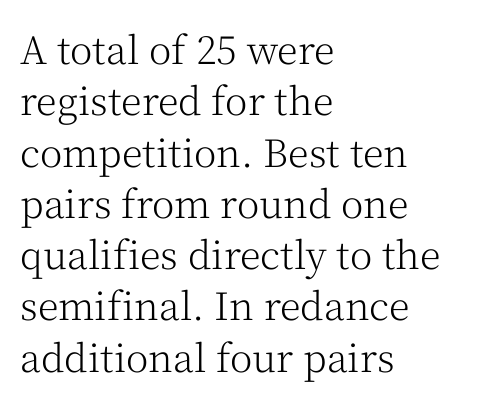
Q: Is the text bold? A: No.
Q: Is the text italic (slanted)? A: No, it is upright.
Q: Is the typeface a serif or a sans-serif typeface? A: Serif.
Q: Is the text underlined? A: No.
Q: How is the paragraph aligned? A: Left-aligned.
Q: Is the spacing between letters normal or unusually wide? A: Normal.
Q: Is the spacing between lines tight, normal or loose? A: Normal.
Q: Width (condensed, normal, or wide)? A: Normal.
Q: Stroke contrast? A: Medium.
Q: x-height? A: Medium.
Q: Monospaced? A: No.
